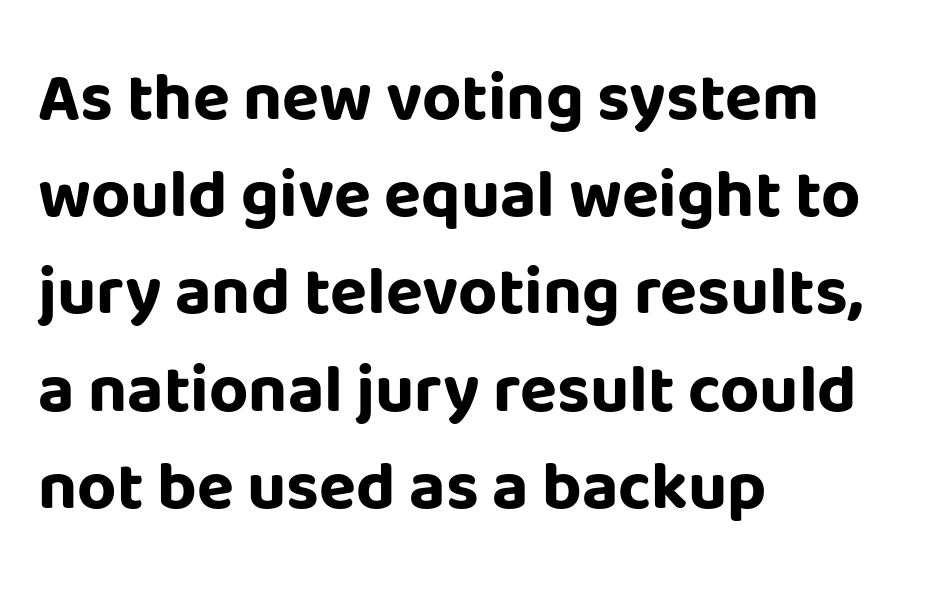
{"serif": "no", "italic": "no", "bold": "yes", "weight": "bold", "width": "normal", "stroke_contrast": "low", "x_height": "large", "monospaced": "no", "underline": "no", "align": "left", "line_spacing": "normal", "line_spacing_ratio": 1.43, "letter_spacing": "normal", "letter_spacing_em": 0.0, "glyph_px": 68}
